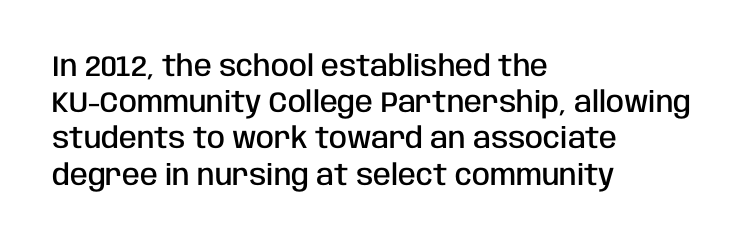
If you drew a line through each stem, it would be perfectly vertical. Anything drawn beneath the words? Only blank space. Proportional: the letters do not fall into vertical columns. Is the type bold? Partly — it's a semibold, heavier than regular but not fully bold.
